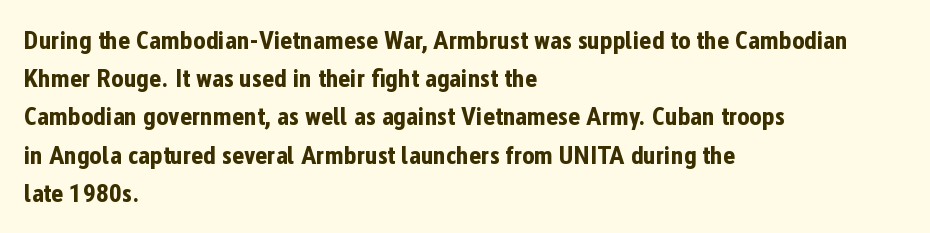
{"italic": "no", "bold": "yes", "underline": "no", "align": "left", "line_spacing": "normal", "line_spacing_ratio": 1.47, "letter_spacing": "normal", "letter_spacing_em": 0.0, "glyph_px": 26}
